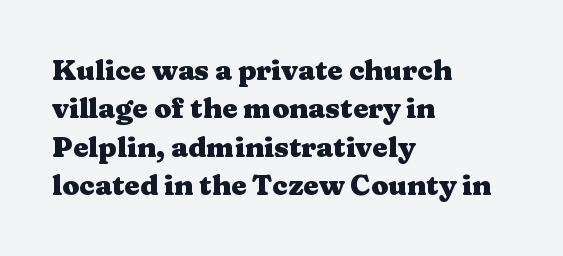
Posture: straight, roman, zero tilt. What's the leading like? Ordinary, nothing unusual. Rule under the text: the space is simply empty. Every row of glyphs begins at an identical x-position on the left.
